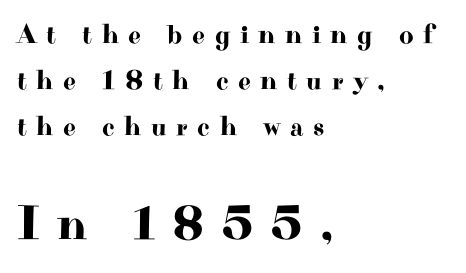
In this sample the second text group is rendered at the bigger scale. Unlike a clean sans, this face finishes its strokes with serifs. Line spacing here is normal. What stands out about the letter spacing? Its width — letters are far apart. These lines stack with their left ends in a neat column. Every stem runs plumb, perpendicular to the baseline.
